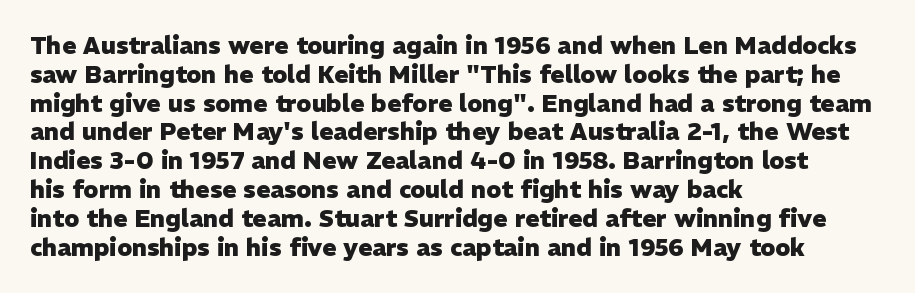
{"italic": "no", "bold": "yes", "underline": "no", "align": "left", "line_spacing_ratio": 1.2, "letter_spacing": "normal", "letter_spacing_em": 0.0, "glyph_px": 24}
